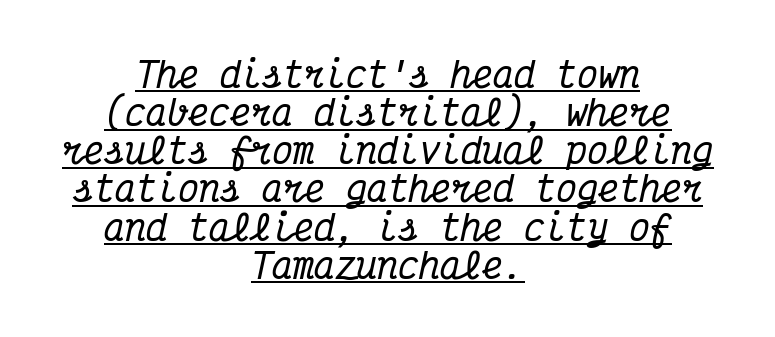
The image shows 35 px condensed serif type, italic (leaning right), monospaced; set centered, tight line spacing (1.09x), normal letter spacing, underlined; medium stroke contrast and a medium x-height.
